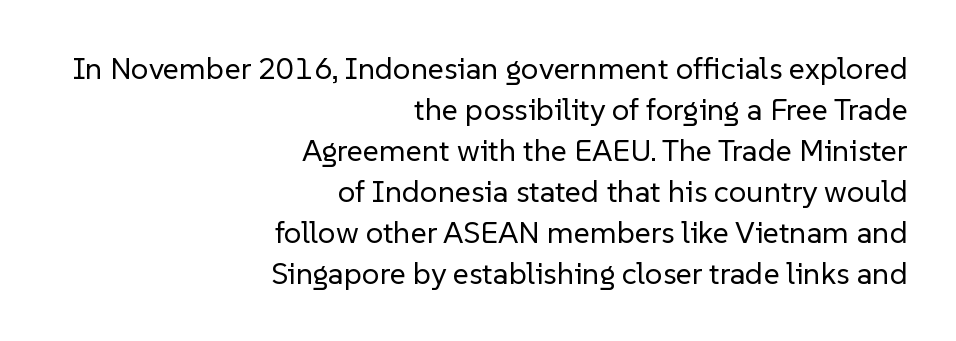
Q: Is the text bold? A: No.
Q: Is the text italic (slanted)? A: No, it is upright.
Q: Is the typeface a serif or a sans-serif typeface? A: Sans-serif.
Q: Is the text underlined? A: No.
Q: How is the paragraph aligned? A: Right-aligned.
Q: Is the spacing between letters normal or unusually wide? A: Normal.
Q: Is the spacing between lines tight, normal or loose? A: Normal.
Q: Width (condensed, normal, or wide)? A: Normal.
Q: Stroke contrast? A: Low.
Q: x-height? A: Medium.
Q: Monospaced? A: No.
